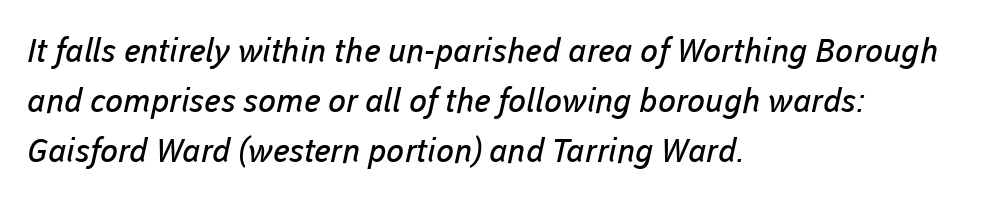
{"serif": "no", "bold": "no", "weight": "regular", "width": "normal", "stroke_contrast": "low", "x_height": "medium", "monospaced": "no", "underline": "no", "align": "left", "line_spacing": "normal", "line_spacing_ratio": 1.52, "letter_spacing": "normal", "letter_spacing_em": 0.0, "glyph_px": 33}
